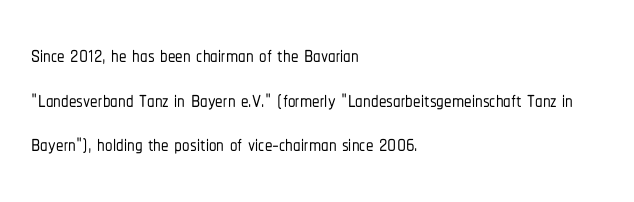
Q: Is the text italic (slanted)? A: No, it is upright.
Q: Is the typeface a serif or a sans-serif typeface? A: Sans-serif.
Q: Is the text underlined? A: No.
Q: How is the paragraph aligned? A: Left-aligned.
Q: Is the spacing between letters normal or unusually wide? A: Normal.
Q: Is the spacing between lines tight, normal or loose? A: Normal.
Q: Width (condensed, normal, or wide)? A: Condensed.
Q: Stroke contrast? A: Low.
Q: x-height? A: Medium.
Q: Monospaced? A: No.
